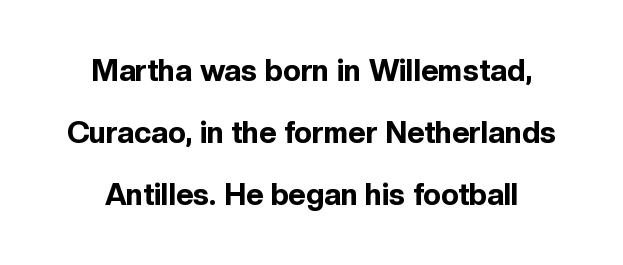
How heavy is the stroke? Heavy — this is a bold. This sample is center-justified, so both line endings float freely. Is the letter spacing exaggerated? No — it looks like the ordinary default. Do the letters lean? They stand straight. A typesetter would call this leading open, well beyond the default.
